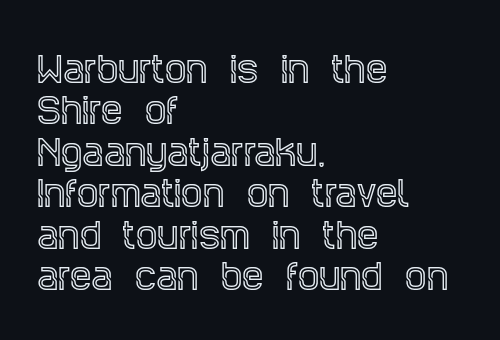
The foot of each line stays bare and open. The rag falls on the right side of this text block. Check where the strokes stop: tiny serifs finish them off. Note the varied advance widths — an 'i' is clearly narrower than an 'm'.
